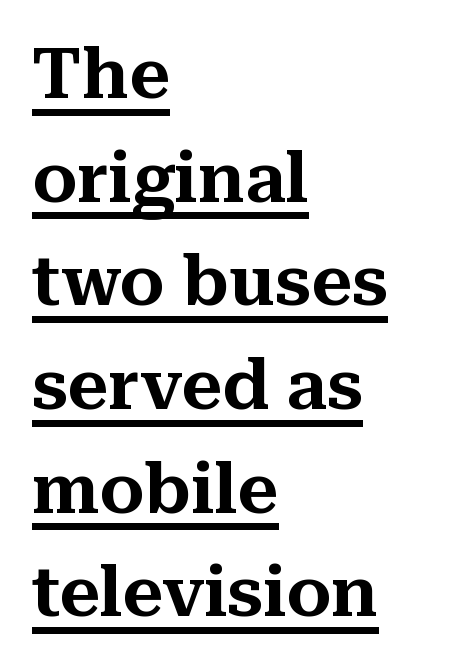
Q: Is the text italic (slanted)? A: No, it is upright.
Q: Is the typeface a serif or a sans-serif typeface? A: Serif.
Q: Is the text underlined? A: Yes.
Q: How is the paragraph aligned? A: Left-aligned.
Q: Is the spacing between letters normal or unusually wide? A: Normal.
Q: Is the spacing between lines tight, normal or loose? A: Normal.
Q: Width (condensed, normal, or wide)? A: Normal.
Q: Stroke contrast? A: Medium.
Q: x-height? A: Medium.
Q: Monospaced? A: No.
